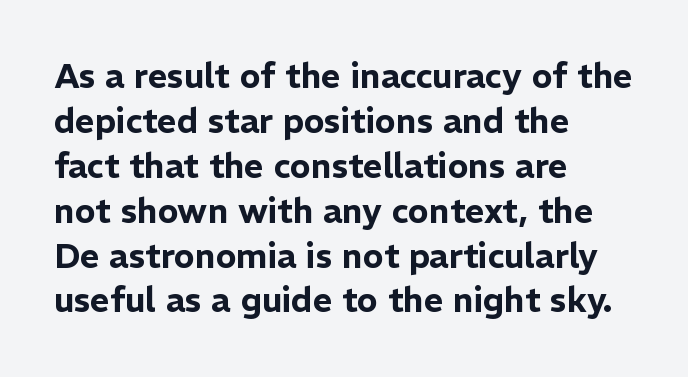
Q: Is the text italic (slanted)? A: No, it is upright.
Q: Is the typeface a serif or a sans-serif typeface? A: Sans-serif.
Q: Is the text underlined? A: No.
Q: How is the paragraph aligned? A: Left-aligned.
Q: Is the spacing between letters normal or unusually wide? A: Normal.
Q: Is the spacing between lines tight, normal or loose? A: Normal.
Q: Width (condensed, normal, or wide)? A: Normal.
Q: Stroke contrast? A: Low.
Q: x-height? A: Medium.
Q: Monospaced? A: No.
